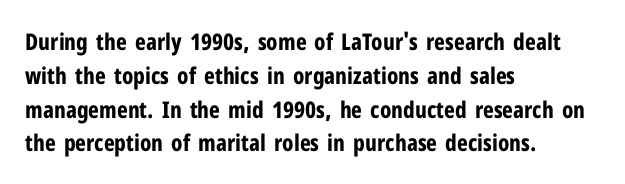
The image shows 23 px bold type, upright; set left-aligned, normal line spacing (1.47x), normal letter spacing, not underlined.
